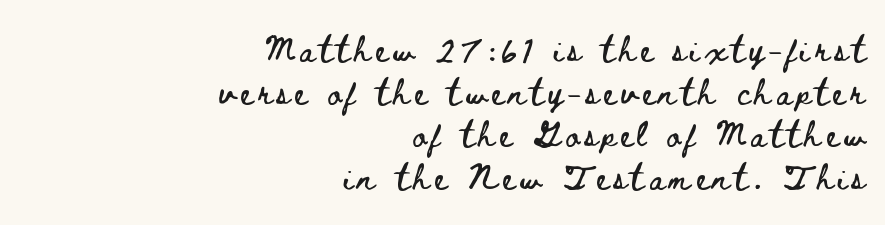
The image shows 25 px text type; set right-aligned, line spacing 1.71x, unusually wide letter spacing (+0.2 em), not underlined.
